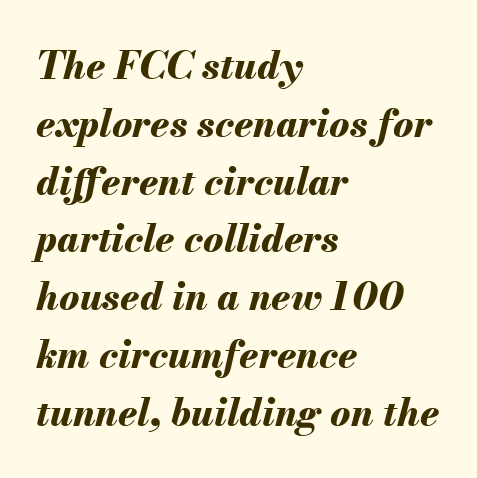
Q: Is the text bold? A: Yes.
Q: Is the text italic (slanted)? A: Yes, it leans right by about 13 degrees.
Q: Is the text underlined? A: No.
Q: How is the paragraph aligned? A: Left-aligned.
Q: Is the spacing between letters normal or unusually wide? A: Normal.
Q: Is the spacing between lines tight, normal or loose? A: Normal.
Q: Width (condensed, normal, or wide)? A: Normal.
Q: Stroke contrast? A: Medium.
Q: x-height? A: Small.
Q: Monospaced? A: No.
